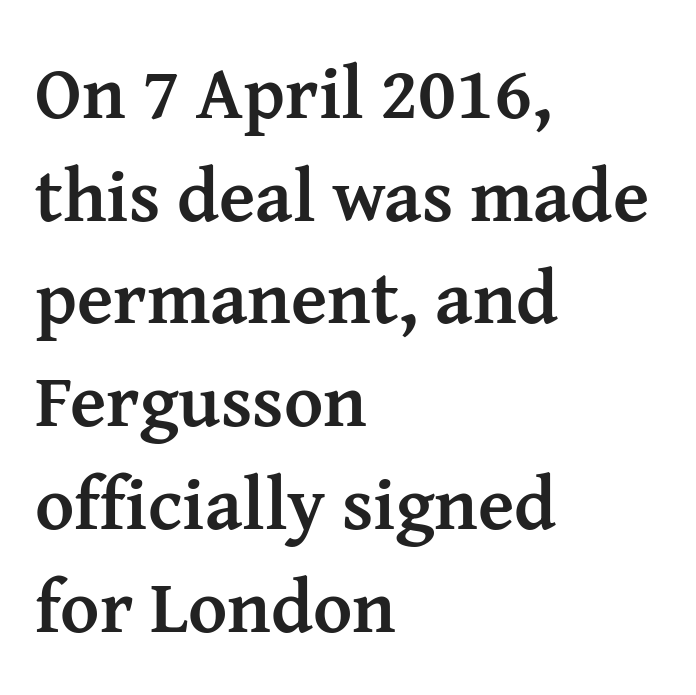
{"serif": "yes", "italic": "no", "bold": "yes", "weight": "semibold", "width": "normal", "stroke_contrast": "medium", "x_height": "medium", "monospaced": "no", "underline": "no", "align": "left", "line_spacing": "normal", "line_spacing_ratio": 1.37, "letter_spacing": "normal", "letter_spacing_em": 0.0, "glyph_px": 75}
